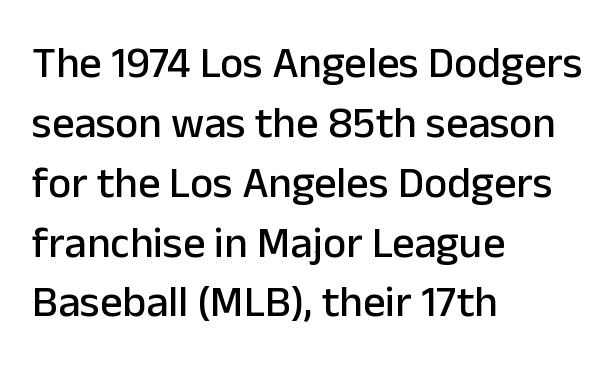
{"serif": "no", "italic": "no", "width": "normal", "stroke_contrast": "low", "x_height": "medium", "monospaced": "no", "underline": "no", "align": "left", "line_spacing": "normal", "line_spacing_ratio": 1.36, "letter_spacing": "normal", "letter_spacing_em": 0.0, "glyph_px": 44}
